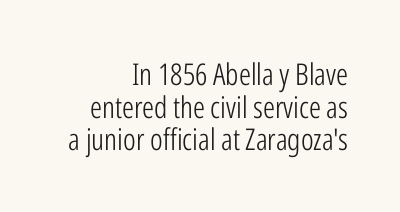
This sample is right-justified, so line beginnings fall wherever the words allow. The words here are not underlined. The designer dialed line spacing down below the default. Students, note that the glyphs here touch the page at normal intervals. This is roman type, the default non-slanted kind.
